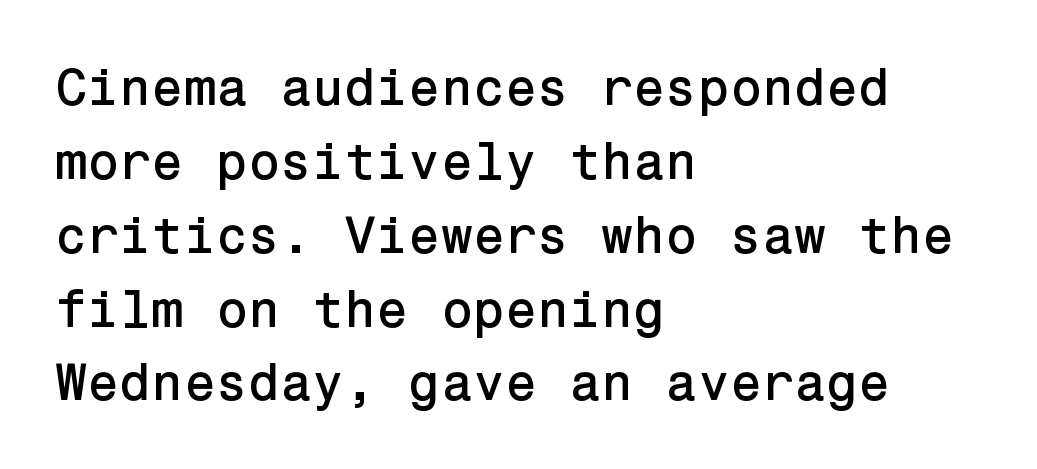
Q: Is the text italic (slanted)? A: No, it is upright.
Q: Is the typeface a serif or a sans-serif typeface? A: Sans-serif.
Q: Is the text underlined? A: No.
Q: How is the paragraph aligned? A: Left-aligned.
Q: Is the spacing between letters normal or unusually wide? A: Normal.
Q: Is the spacing between lines tight, normal or loose? A: Normal.
Q: Width (condensed, normal, or wide)? A: Normal.
Q: Stroke contrast? A: Low.
Q: x-height? A: Medium.
